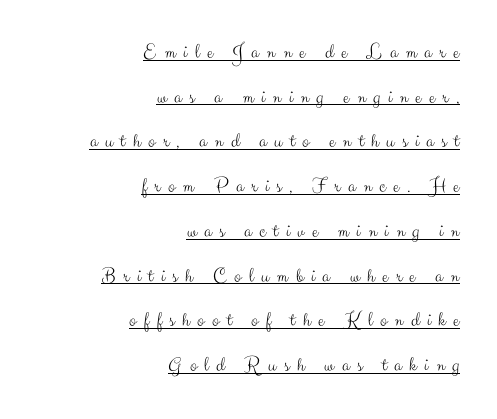
{"bold": "no", "underline": "yes", "align": "right", "line_spacing": "loose", "line_spacing_ratio": 2.13, "letter_spacing": "wide", "letter_spacing_em": 0.36, "glyph_px": 21}
